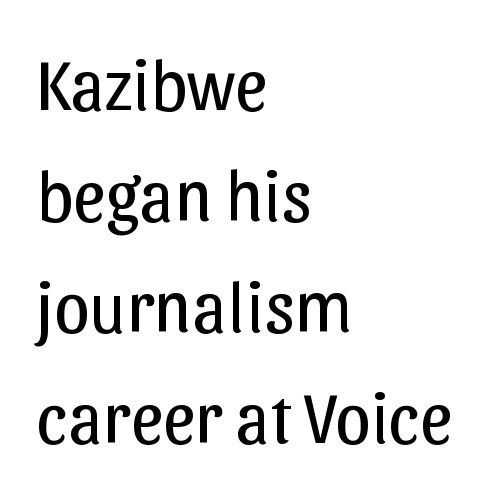
The image shows 72 px regular-weight sans-serif type, upright; set left-aligned, normal line spacing (1.54x), normal letter spacing, not underlined; low stroke contrast and a medium x-height.
